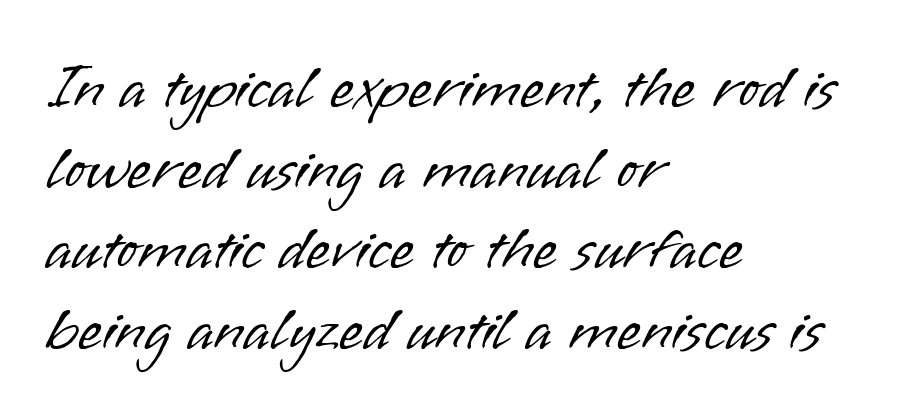
The lines in this sample share a left origin and differ only in where they stop. These lines are rendered in a variable-pitch font. Font category for this specimen: sans-serif. The rows are spaced the way most documents space them. Glance below the letters and you will spot only blank space. Default kerning and tracking; the words read as compact shapes.
